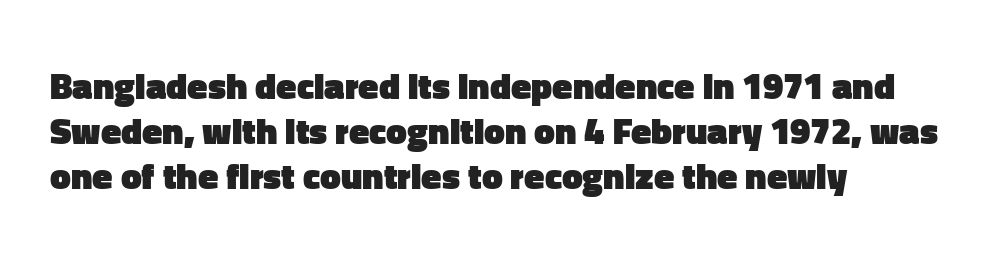
The setting favours the left margin, as ordinary paragraphs usually do. Plenty of ink on the page — the face is bold. Serifs: no, the terminals of the letterforms are clean. Students, note that the glyphs here touch the page at normal intervals. Posture: upright roman.
